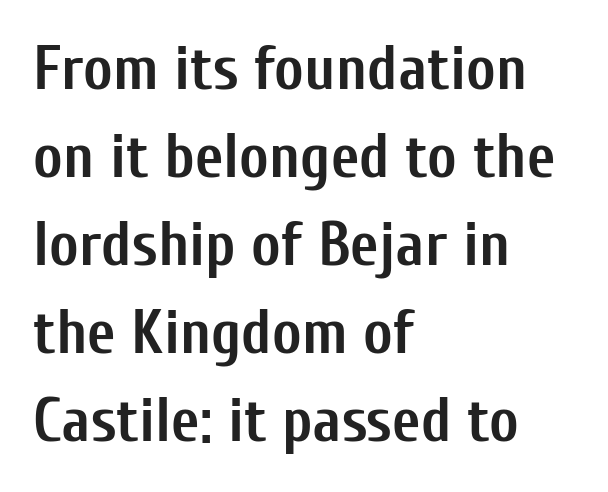
The image shows 62 px semibold, condensed sans-serif type, upright; set left-aligned, normal line spacing (1.42x), normal letter spacing, not underlined; low stroke contrast and a medium x-height.
